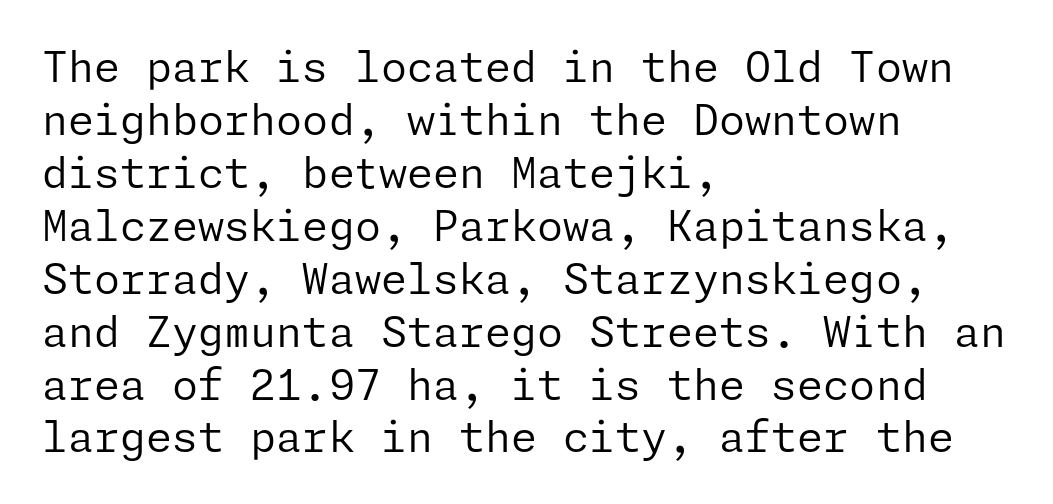
The image shows 42 px regular-weight sans-serif type, upright; set left-aligned, normal line spacing (1.26x), normal letter spacing, not underlined; low stroke contrast and a medium x-height.
